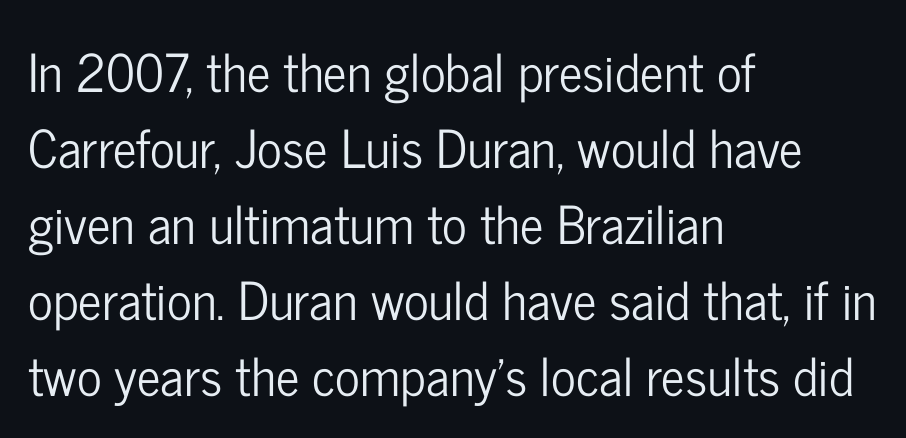
Q: Is the text italic (slanted)? A: No, it is upright.
Q: Is the typeface a serif or a sans-serif typeface? A: Sans-serif.
Q: Is the text underlined? A: No.
Q: How is the paragraph aligned? A: Left-aligned.
Q: Is the spacing between letters normal or unusually wide? A: Normal.
Q: Is the spacing between lines tight, normal or loose? A: Normal.
Q: Width (condensed, normal, or wide)? A: Condensed.
Q: Stroke contrast? A: Low.
Q: x-height? A: Medium.
Q: Monospaced? A: No.
